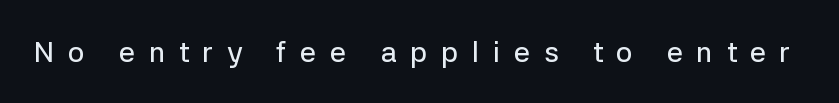
Think of a printed novel: that variable character pitch is what you see here. The tracking jumps out immediately: characters are airy and widely separated. What kind of face is this? One without serifs — a sans. Nope, not italic — everything's standing straight. Only glyphs here, with clear space below each row.
